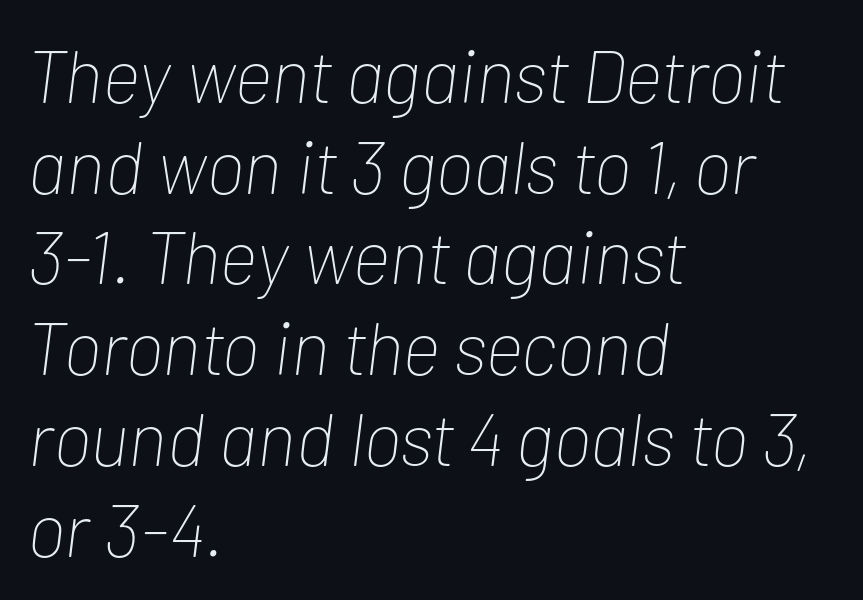
{"italic": "yes", "lean": "right", "slant_degrees": 7, "bold": "no", "weight": "thin", "width": "condensed", "stroke_contrast": "low", "x_height": "medium", "monospaced": "no", "underline": "no", "align": "left", "line_spacing_ratio": 1.21, "letter_spacing": "normal", "letter_spacing_em": 0.0, "glyph_px": 75}
